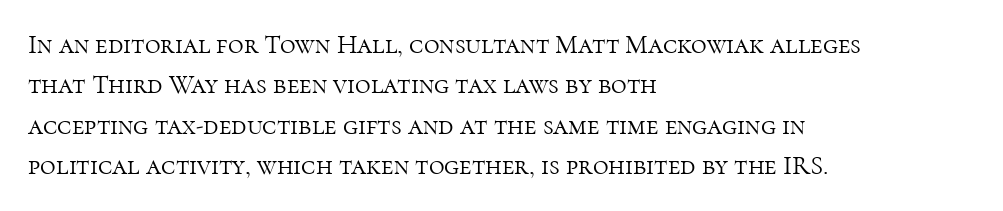
The image shows 27 px text type, upright; set left-aligned, normal line spacing (1.5x), normal letter spacing, not underlined.
